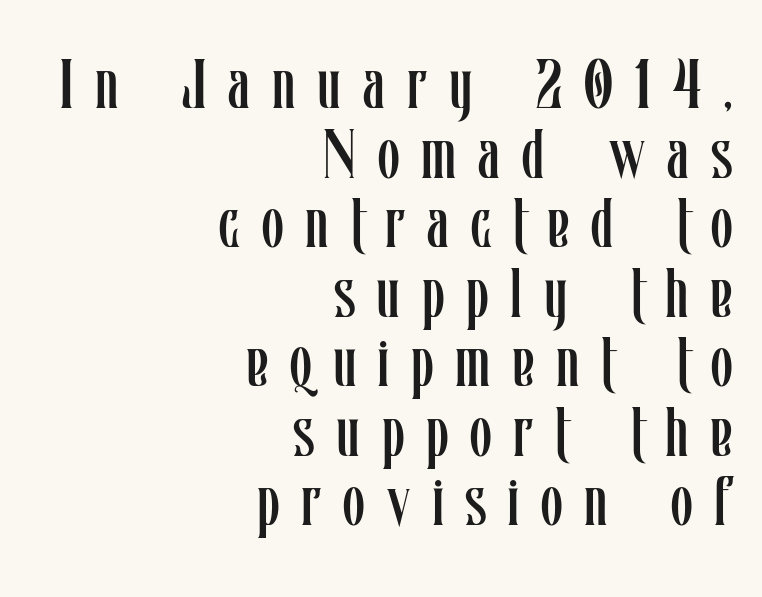
{"italic": "no", "bold": "no", "weight": "regular", "width": "condensed", "stroke_contrast": "low", "x_height": "medium", "monospaced": "no", "underline": "no", "align": "right", "line_spacing": "tight", "line_spacing_ratio": 0.98, "letter_spacing": "wide", "letter_spacing_em": 0.31, "glyph_px": 71}
